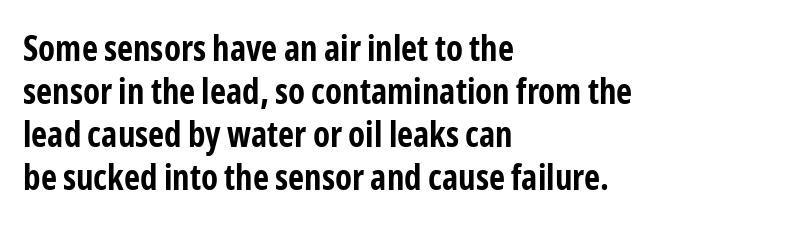
Teacher's note: observe the even left margin — that is flush-left alignment. These lines are rendered in a variable-pitch font. A typesetter would label this face a sans. The gaps between neighbouring characters are ordinary and unremarkable. The strip under each line holds only bare page.
